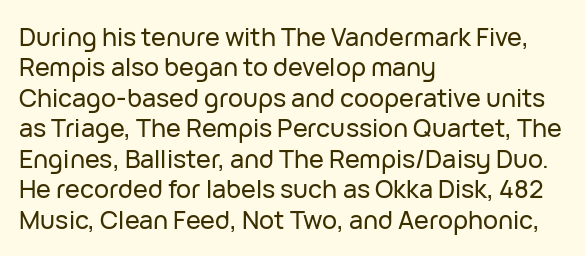
Q: Is the text italic (slanted)? A: No, it is upright.
Q: Is the text underlined? A: No.
Q: How is the paragraph aligned? A: Left-aligned.
Q: Is the spacing between letters normal or unusually wide? A: Normal.
